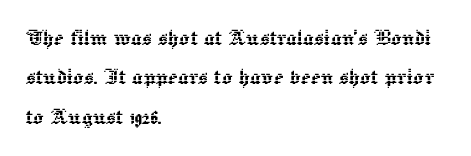
Q: Is the text italic (slanted)? A: No, it is upright.
Q: Is the text underlined? A: No.
Q: How is the paragraph aligned? A: Left-aligned.
Q: Is the spacing between letters normal or unusually wide? A: Normal.
Q: Is the spacing between lines tight, normal or loose? A: Normal.
